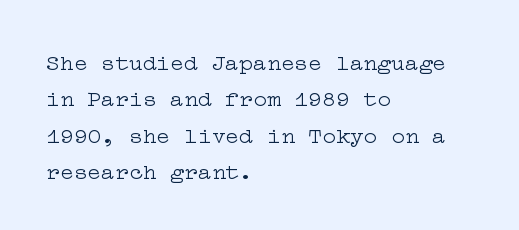
The image shows 23 px text type, upright; set left-aligned, normal line spacing (1.58x), normal letter spacing, not underlined.
